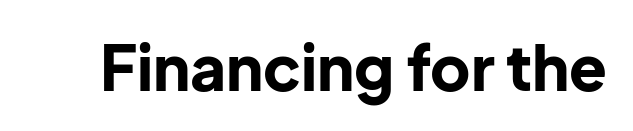
The image shows 62 px bold sans-serif type, upright; set normal letter spacing, not underlined; low stroke contrast and a medium x-height.
